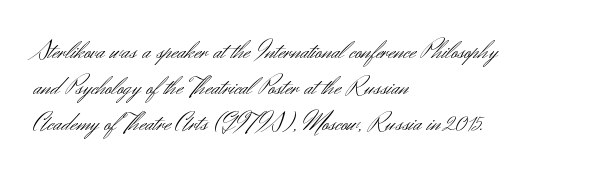
A clean baseline with only descenders dipping below it. The letterforms sit shoulder to shoulder at normal distance. The compositor pushed each line to the left boundary.
